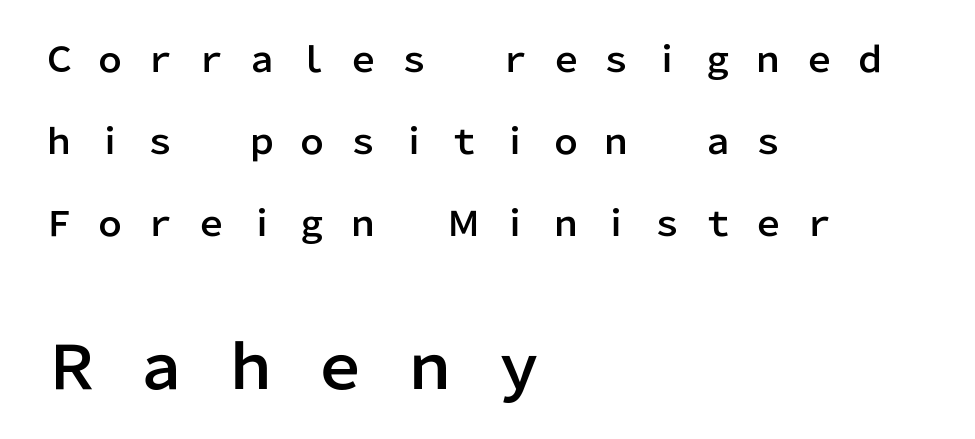
Q: Is the text italic (slanted)? A: No, it is upright.
Q: Is the typeface a serif or a sans-serif typeface? A: Sans-serif.
Q: Is the text underlined? A: No.
Q: How is the paragraph aligned? A: Left-aligned.
Q: Is the spacing between letters normal or unusually wide? A: Unusually wide.
Q: Is the spacing between lines tight, normal or loose? A: Loose.
Q: Which block of text is set in a larger size, the first (top) or the second (bottom)? A: The second (bottom) one.
Q: Width (condensed, normal, or wide)? A: Normal.
Q: Stroke contrast? A: Low.
Q: x-height? A: Medium.
Q: Monospaced? A: No.
